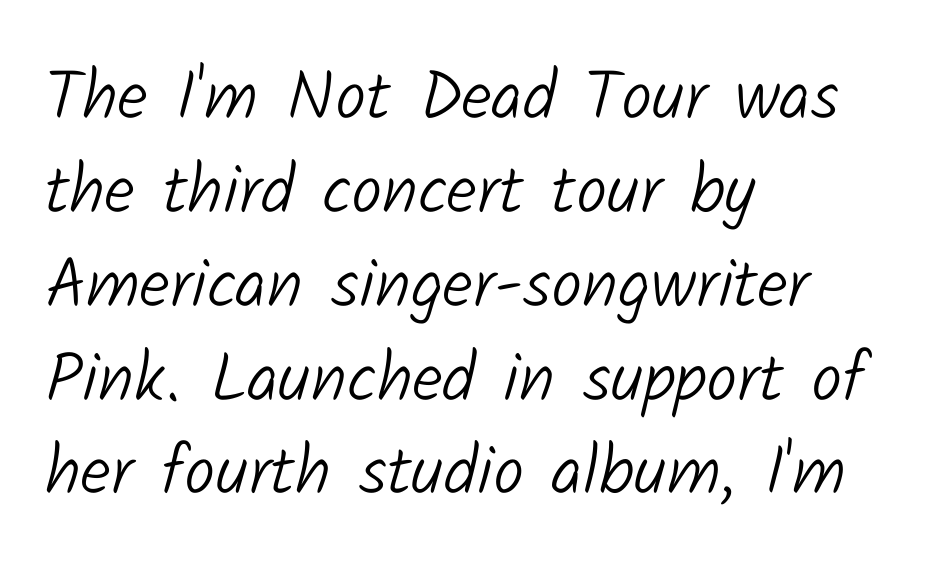
Q: Is the text bold? A: No.
Q: Is the typeface a serif or a sans-serif typeface? A: Sans-serif.
Q: Is the text underlined? A: No.
Q: How is the paragraph aligned? A: Left-aligned.
Q: Is the spacing between letters normal or unusually wide? A: Normal.
Q: Is the spacing between lines tight, normal or loose? A: Normal.
Q: Width (condensed, normal, or wide)? A: Normal.
Q: Stroke contrast? A: Low.
Q: x-height? A: Medium.
Q: Monospaced? A: No.
